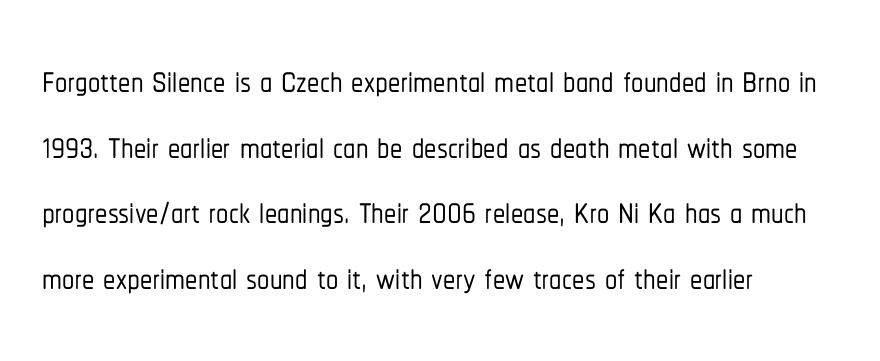
{"serif": "no", "italic": "no", "width": "condensed", "stroke_contrast": "low", "x_height": "medium", "monospaced": "no", "underline": "no", "align": "left", "line_spacing": "normal", "line_spacing_ratio": 1.34, "letter_spacing": "normal", "letter_spacing_em": 0.0, "glyph_px": 49}
